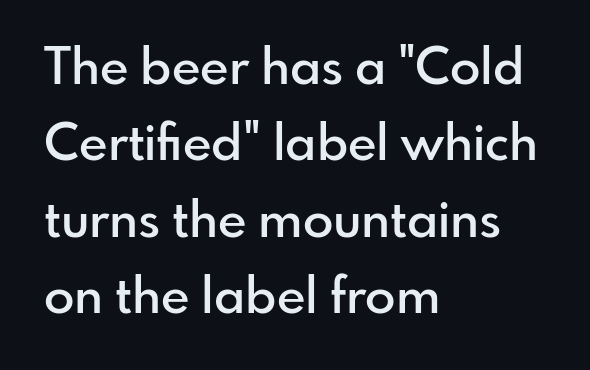
The image shows 50 px semibold sans-serif type, upright; set left-aligned, normal line spacing (1.53x), normal letter spacing, not underlined; low stroke contrast and a small x-height.
